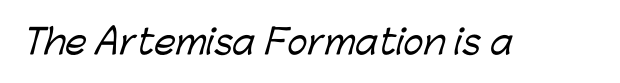
Q: Is the typeface a serif or a sans-serif typeface? A: Sans-serif.
Q: Is the text underlined? A: No.
Q: Is the spacing between letters normal or unusually wide? A: Normal.
Q: Width (condensed, normal, or wide)? A: Normal.
Q: Stroke contrast? A: Low.
Q: x-height? A: Medium.
Q: Monospaced? A: No.
